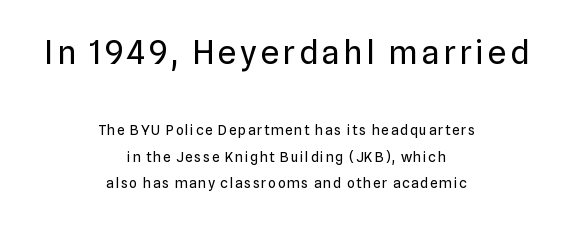
Horizontal alignment here is central, giving a formal, balanced look. Check where the strokes stop: nothing finishes them off — pure sans. One glance says open: line gaps are wider than usual. Type size steps down from the first block to the second. Proportional: the letters do not fall into vertical columns.
